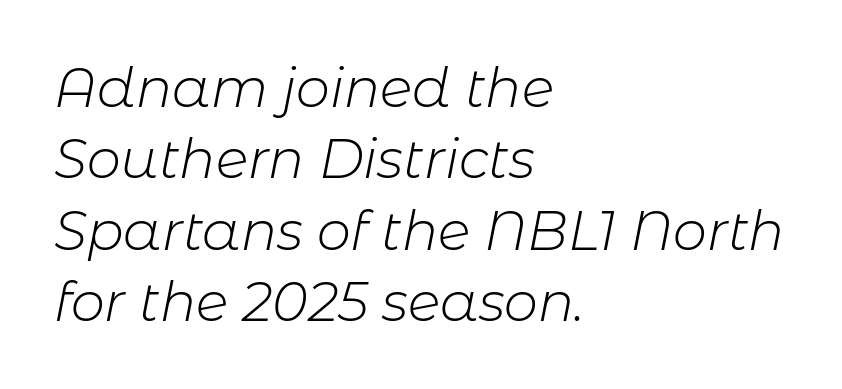
Q: Is the text bold? A: No.
Q: Is the text italic (slanted)? A: Yes, it leans right by about 11 degrees.
Q: Is the text underlined? A: No.
Q: How is the paragraph aligned? A: Left-aligned.
Q: Is the spacing between letters normal or unusually wide? A: Normal.
Q: Is the spacing between lines tight, normal or loose? A: Normal.
Q: Width (condensed, normal, or wide)? A: Normal.
Q: Stroke contrast? A: Low.
Q: x-height? A: Medium.
Q: Monospaced? A: No.
